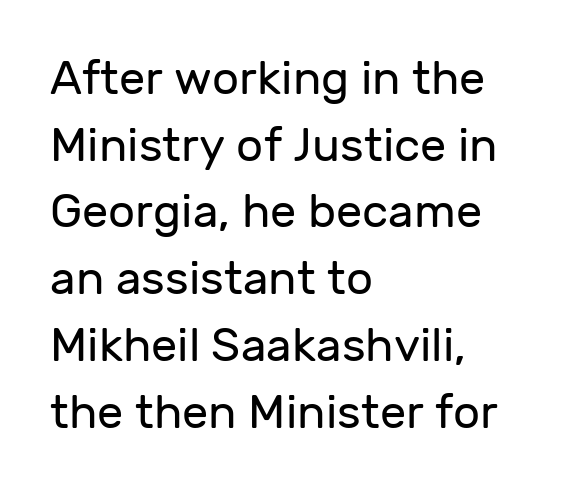
The image shows 47 px regular-weight sans-serif type, upright; set left-aligned, normal line spacing (1.42x), normal letter spacing, not underlined; low stroke contrast and a medium x-height.
